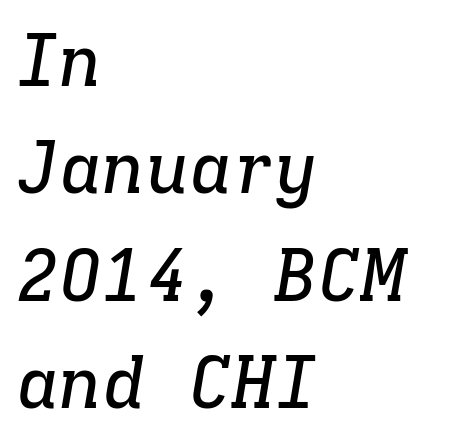
{"serif": "yes", "italic": "yes", "lean": "right", "slant_degrees": 9, "width": "normal", "stroke_contrast": "low", "x_height": "medium", "monospaced": "yes", "underline": "no", "align": "left", "line_spacing": "normal", "line_spacing_ratio": 1.49, "letter_spacing": "normal", "letter_spacing_em": 0.0, "glyph_px": 72}
